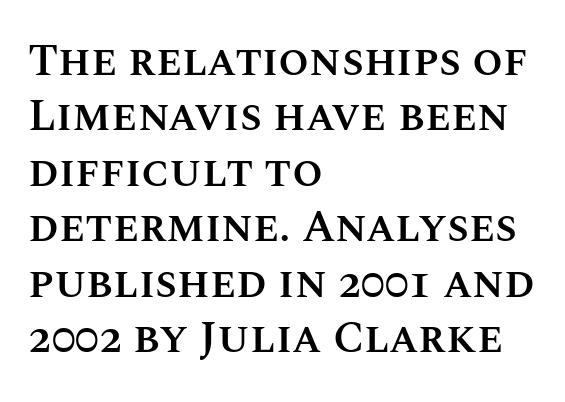
The image shows 44 px semibold type, upright; set left-aligned, normal line spacing (1.26x), normal letter spacing, not underlined; medium stroke contrast and a large x-height.
